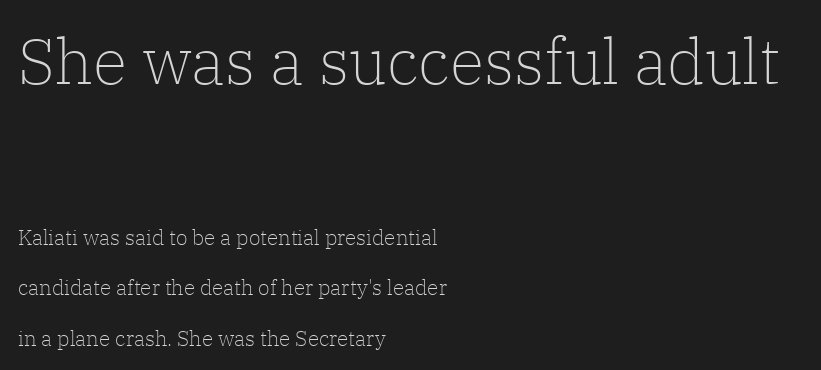
Q: Is the text bold? A: No.
Q: Is the text italic (slanted)? A: No, it is upright.
Q: Is the typeface a serif or a sans-serif typeface? A: Serif.
Q: Is the text underlined? A: No.
Q: How is the paragraph aligned? A: Left-aligned.
Q: Is the spacing between letters normal or unusually wide? A: Normal.
Q: Is the spacing between lines tight, normal or loose? A: Loose.
Q: Which block of text is set in a larger size, the first (top) or the second (bottom)? A: The first (top) one.
Q: Width (condensed, normal, or wide)? A: Normal.
Q: Stroke contrast? A: Low.
Q: x-height? A: Medium.
Q: Monospaced? A: No.
